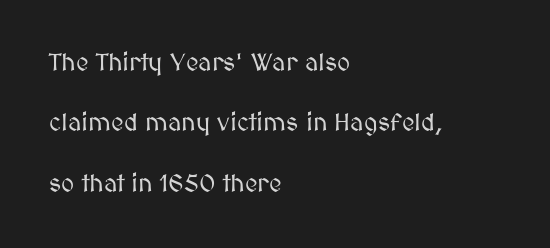
The image shows 25 px text type, upright; set left-aligned, loose line spacing (2.42x), normal letter spacing, not underlined.
